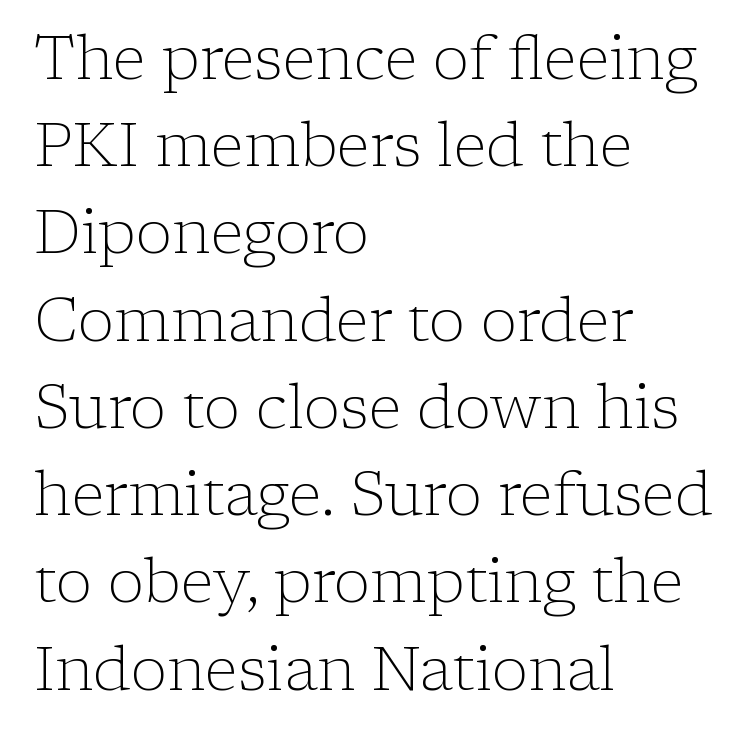
The image shows 61 px light serif type, upright; set left-aligned, normal line spacing (1.43x), normal letter spacing, not underlined; low stroke contrast and a medium x-height.
